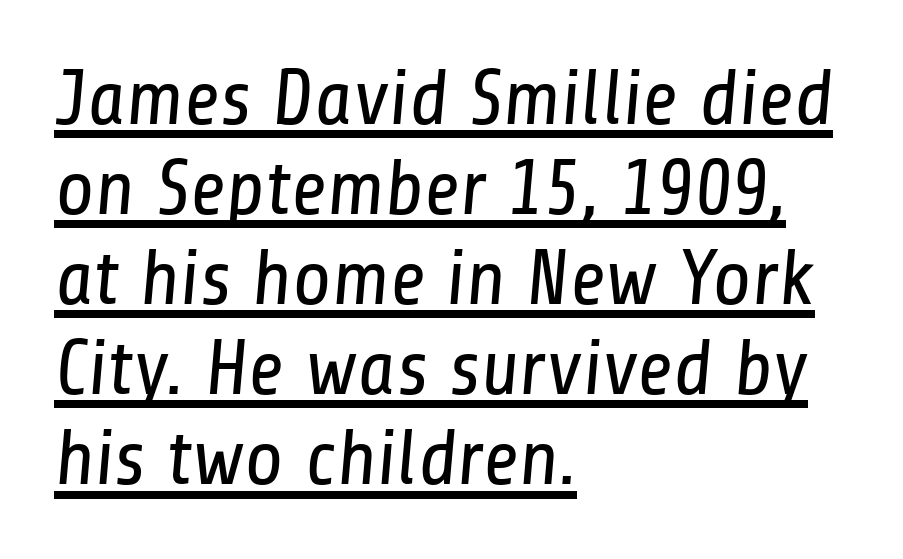
The lines in this sample share a left origin and differ only in where they stop. Stems here are at most as thick as an everyday book face. The rendering uses natural spacing where letterforms have individual widths. Observe the absence of serifs on each vertical stroke in this sample. Regarding leading, the lines here are crowded together. Short note: letters normally spaced.
